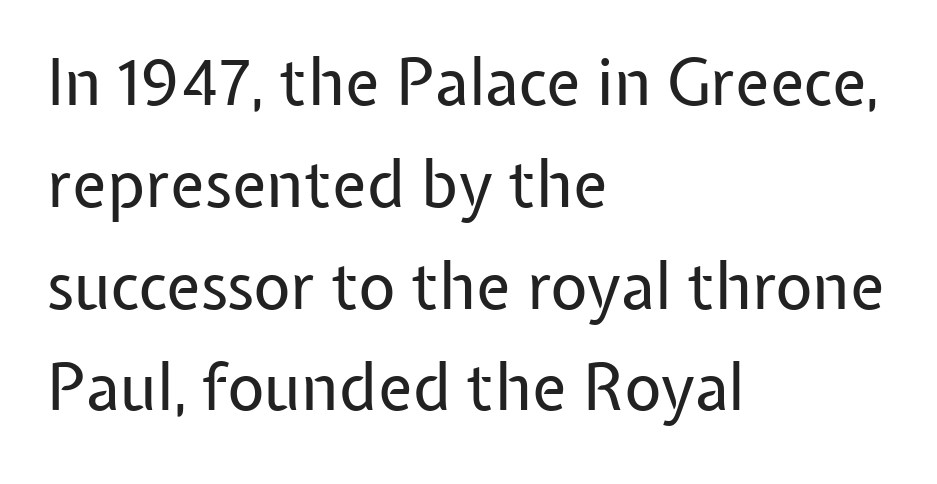
{"serif": "no", "italic": "no", "bold": "no", "weight": "regular", "width": "normal", "stroke_contrast": "low", "x_height": "medium", "monospaced": "no", "underline": "no", "align": "left", "line_spacing": "normal", "line_spacing_ratio": 1.59, "letter_spacing": "normal", "letter_spacing_em": 0.0, "glyph_px": 64}
